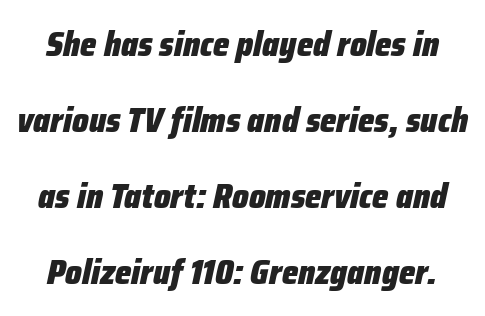
Q: Is the text bold? A: Yes.
Q: Is the text italic (slanted)? A: Yes, it leans right by about 12 degrees.
Q: Is the text underlined? A: No.
Q: Is the spacing between letters normal or unusually wide? A: Normal.
Q: Is the spacing between lines tight, normal or loose? A: Loose.
Q: Width (condensed, normal, or wide)? A: Condensed.
Q: Stroke contrast? A: Low.
Q: x-height? A: Medium.
Q: Monospaced? A: No.
